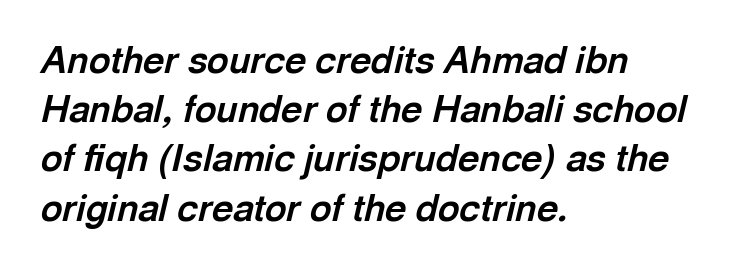
The image shows 37 px bold type, italic (leaning right); set left-aligned, normal line spacing (1.33x), normal letter spacing, not underlined; a medium x-height.
